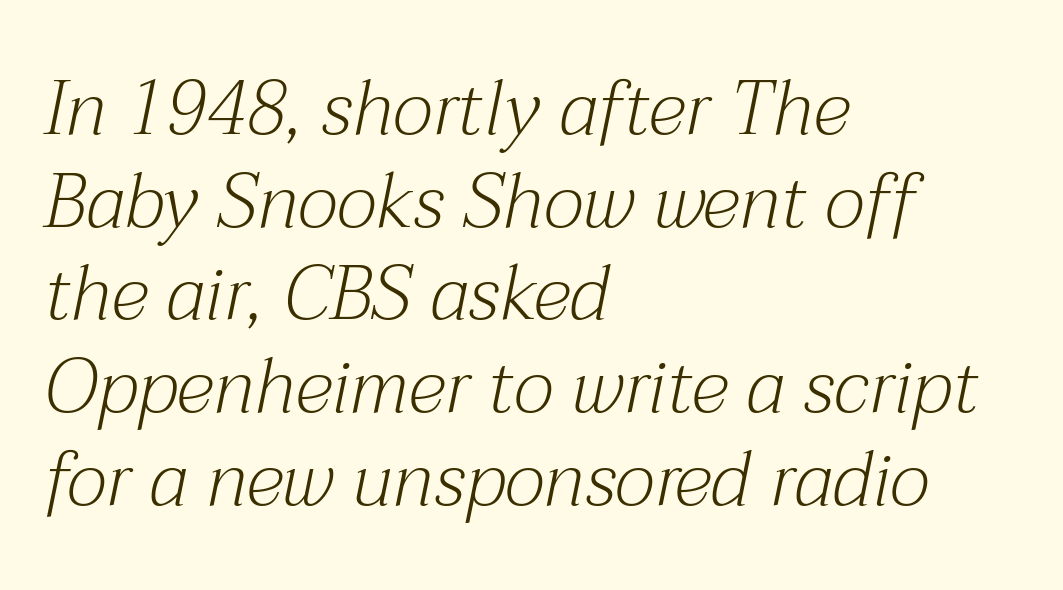
The rendering applies a slant to the glyphs. Descender tails drop into unmarked territory. Letters have the restrained weight of plain body copy at most. Classification — serif. The type is set solid horizontally, with unmodified tracking.
